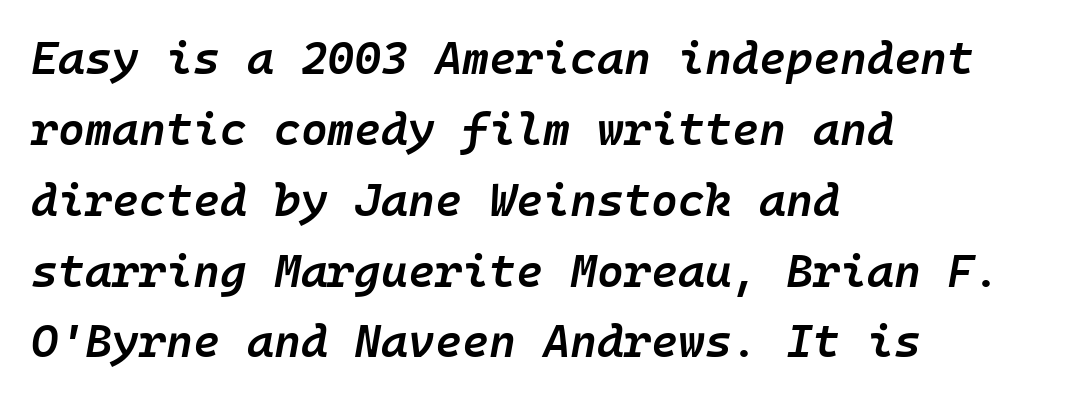
{"italic": "yes", "lean": "right", "slant_degrees": 10, "bold": "semi", "weight": "semibold", "width": "normal", "stroke_contrast": "low", "x_height": "medium", "underline": "no", "align": "left", "line_spacing": "normal", "line_spacing_ratio": 1.54, "letter_spacing": "normal", "letter_spacing_em": 0.0, "glyph_px": 46}
